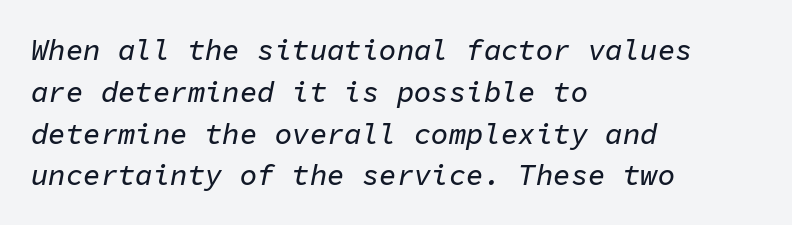
The image shows 29 px text type, italic (leaning right), monospaced; set left-aligned, normal line spacing (1.44x), normal letter spacing, not underlined; low stroke contrast and a medium x-height.
